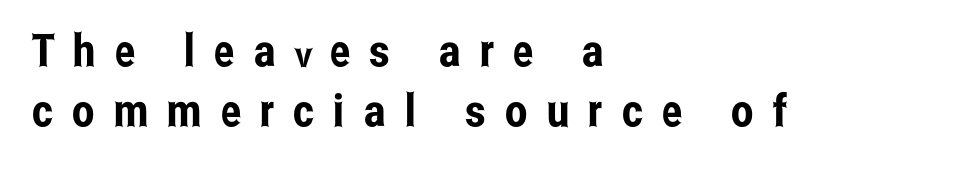
{"serif": "no", "italic": "no", "width": "condensed", "stroke_contrast": "low", "x_height": "medium", "monospaced": "no", "underline": "no", "align": "left", "line_spacing": "normal", "line_spacing_ratio": 1.34, "letter_spacing": "wide", "letter_spacing_em": 0.42, "glyph_px": 45}
